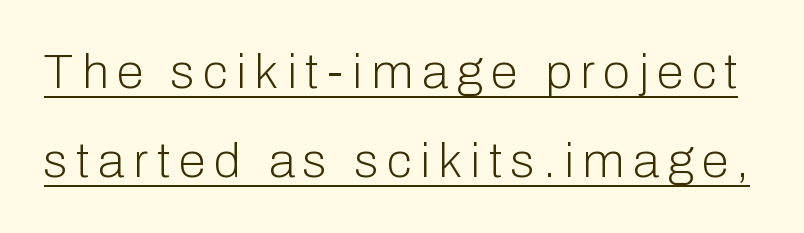
Q: Is the text bold? A: No.
Q: Is the text italic (slanted)? A: No, it is upright.
Q: Is the typeface a serif or a sans-serif typeface? A: Sans-serif.
Q: Is the text underlined? A: Yes.
Q: Width (condensed, normal, or wide)? A: Normal.
Q: Stroke contrast? A: Low.
Q: x-height? A: Medium.
Q: Monospaced? A: No.
